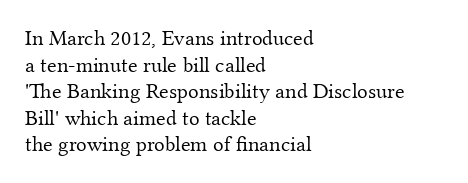
{"italic": "no", "bold": "no", "underline": "no", "align": "left", "line_spacing_ratio": 1.21, "letter_spacing": "normal", "letter_spacing_em": 0.0, "glyph_px": 22}
